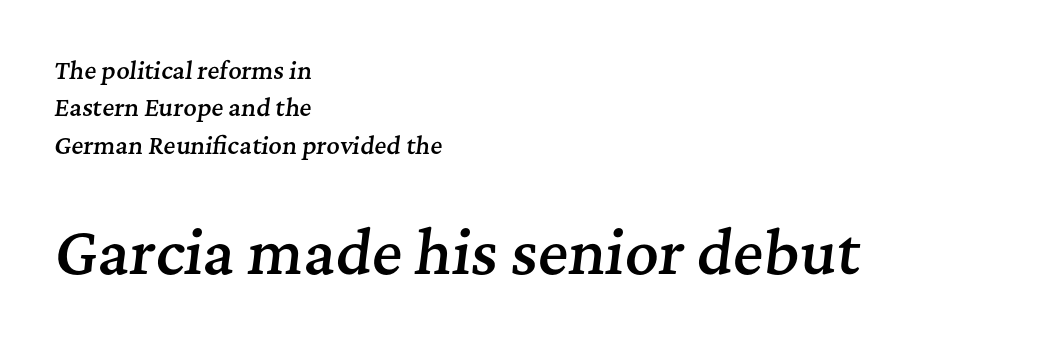
The image shows 58 px semibold serif type, italic (leaning right); set left-aligned, normal line spacing (1.62x), normal letter spacing, not underlined; the second (bottom) block is 2.52x larger; medium stroke contrast and a medium x-height.
